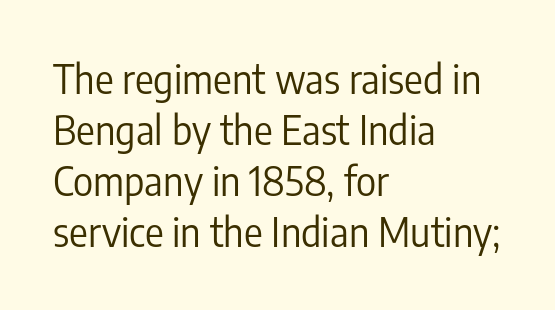
Q: Is the text bold? A: No.
Q: Is the text italic (slanted)? A: No, it is upright.
Q: Is the typeface a serif or a sans-serif typeface? A: Sans-serif.
Q: Is the text underlined? A: No.
Q: How is the paragraph aligned? A: Left-aligned.
Q: Is the spacing between letters normal or unusually wide? A: Normal.
Q: Is the spacing between lines tight, normal or loose? A: Normal.
Q: Width (condensed, normal, or wide)? A: Condensed.
Q: Stroke contrast? A: Low.
Q: x-height? A: Medium.
Q: Monospaced? A: No.
